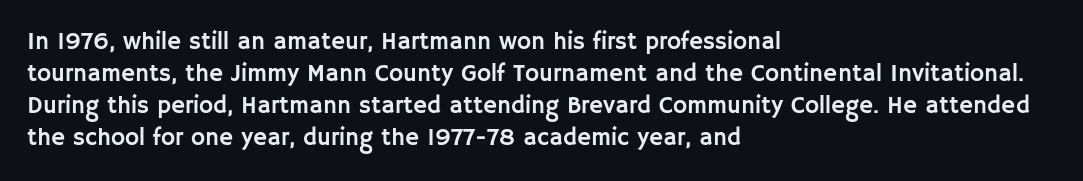
No italicization has been applied; the sample stays upright. The vertical gap from one line to the next is medium. Standard letterfit; no display-style spreading of the glyphs. The passage is arranged the way most books set body copy — flush left. Rule under the text: the space is simply empty.
